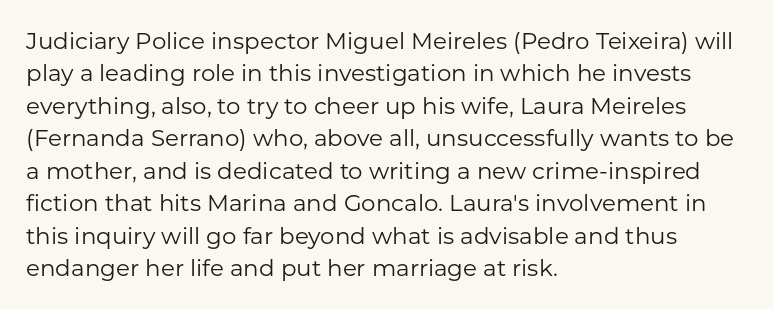
The tracking reads as untouched default to a designer's eye. Layout note: lines flush left. Students, observe: this is what conventionally led text looks like. Underline: absent.
